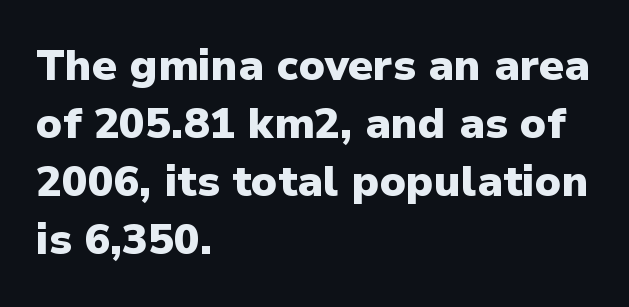
You'd pick this weight for a headline — it's a proper bold. Every stem runs plumb, perpendicular to the baseline. The strip under each line holds only bare page. One-word summary of the alignment: left. Short note: letters normally spaced.
